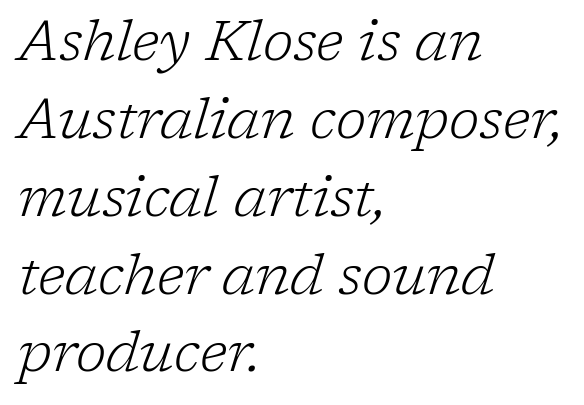
{"serif": "yes", "italic": "yes", "lean": "right", "slant_degrees": 17, "bold": "no", "weight": "light", "width": "normal", "stroke_contrast": "low", "x_height": "medium", "monospaced": "no", "underline": "no", "align": "left", "line_spacing": "normal", "line_spacing_ratio": 1.39, "letter_spacing": "normal", "letter_spacing_em": 0.0, "glyph_px": 56}
